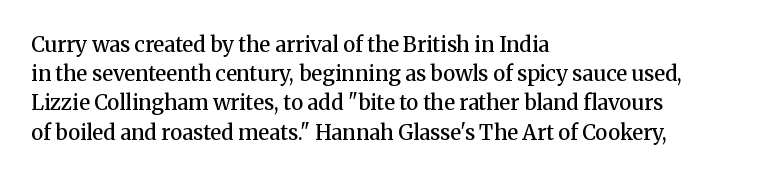
{"italic": "no", "bold": "semi", "underline": "no", "align": "left", "line_spacing": "normal", "line_spacing_ratio": 1.39, "letter_spacing": "normal", "letter_spacing_em": 0.0, "glyph_px": 21}
